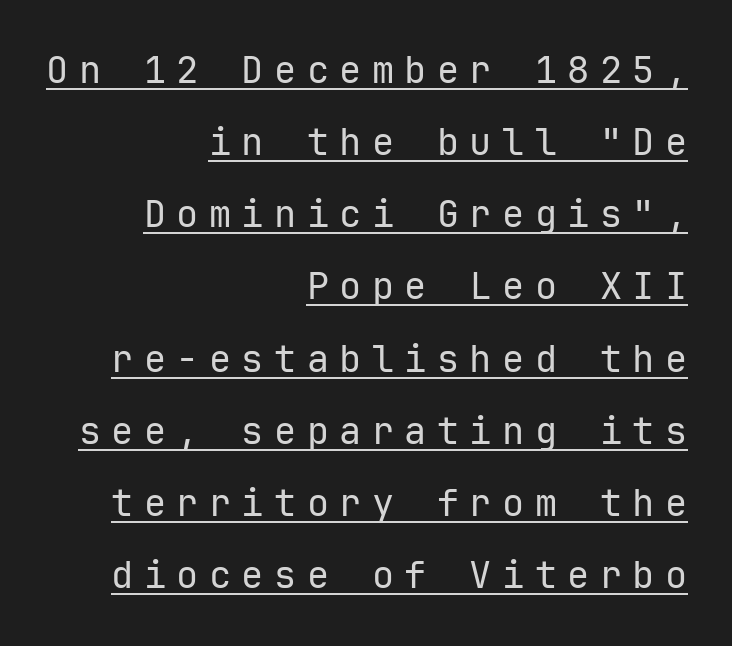
{"serif": "no", "italic": "no", "bold": "no", "weight": "regular", "width": "normal", "stroke_contrast": "low", "x_height": "medium", "monospaced": "yes", "underline": "yes", "align": "right", "line_spacing": "loose", "line_spacing_ratio": 1.95, "letter_spacing": "wide", "letter_spacing_em": 0.28, "glyph_px": 37}
